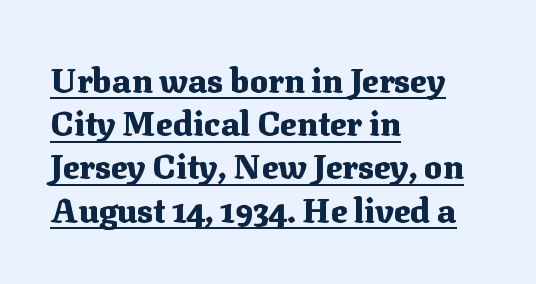
{"serif": "yes", "italic": "no", "bold": "yes", "weight": "heavy", "width": "normal", "stroke_contrast": "medium", "x_height": "medium", "monospaced": "no", "underline": "yes", "align": "left", "line_spacing": "normal", "line_spacing_ratio": 1.27, "letter_spacing": "normal", "letter_spacing_em": 0.0, "glyph_px": 34}
